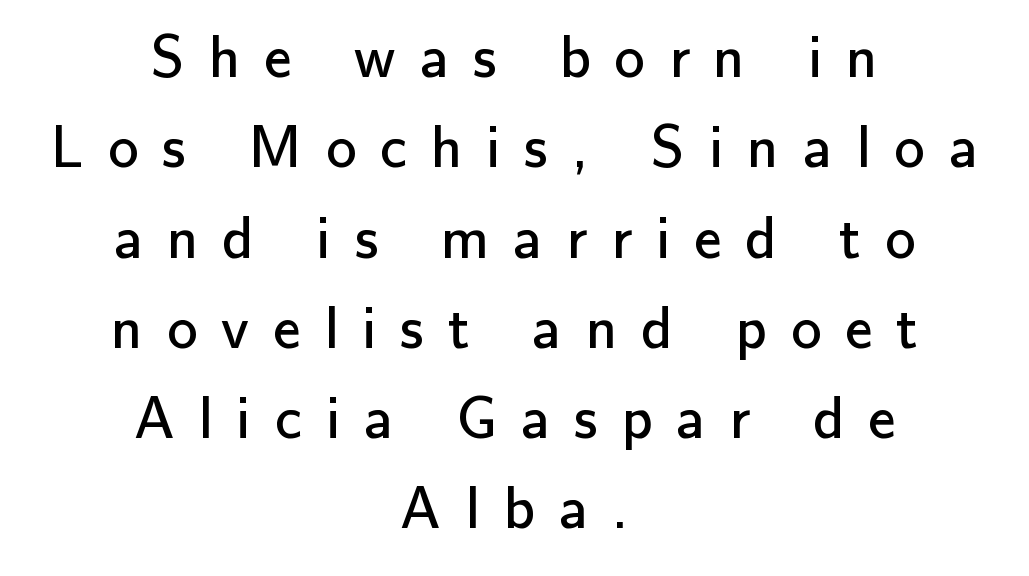
{"serif": "no", "italic": "no", "bold": "no", "weight": "regular", "width": "normal", "stroke_contrast": "low", "x_height": "small", "monospaced": "no", "underline": "no", "align": "center", "line_spacing": "normal", "line_spacing_ratio": 1.48, "letter_spacing": "wide", "letter_spacing_em": 0.39, "glyph_px": 61}
